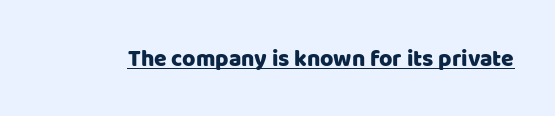
The image shows 23 px text type, upright; set normal letter spacing, underlined.
